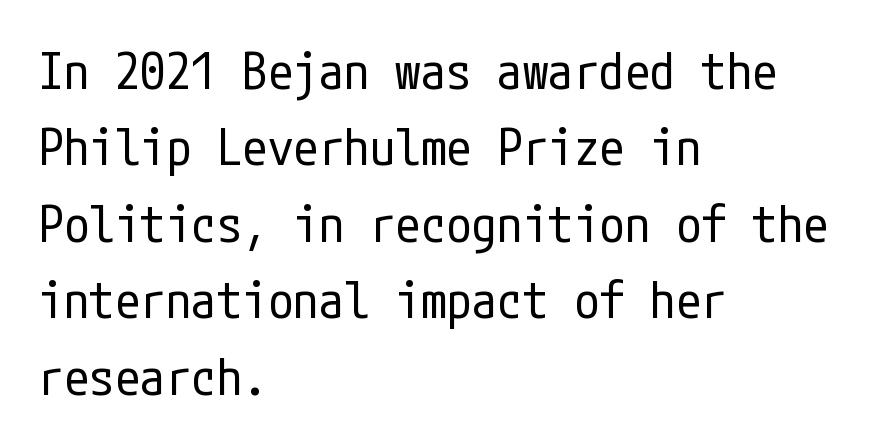
Q: Is the text bold? A: No.
Q: Is the text italic (slanted)? A: No, it is upright.
Q: Is the typeface a serif or a sans-serif typeface? A: Sans-serif.
Q: Is the text underlined? A: No.
Q: How is the paragraph aligned? A: Left-aligned.
Q: Is the spacing between letters normal or unusually wide? A: Normal.
Q: Is the spacing between lines tight, normal or loose? A: Normal.
Q: Width (condensed, normal, or wide)? A: Condensed.
Q: Stroke contrast? A: Low.
Q: x-height? A: Medium.
